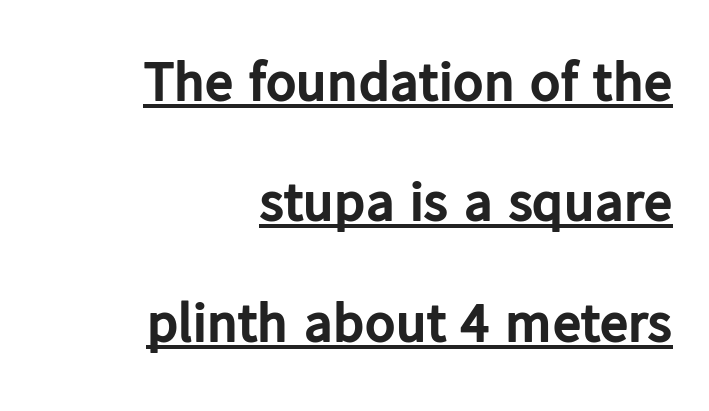
Observe the absence of serifs on each vertical stroke in this sample. Compared with typical paragraphs, the rows here are farther apart. Looks like regular typesetting: each glyph gets only the width it needs. What stands out about the letter spacing? Nothing — it is the standard amount. Each glyph is drawn with heavy, bold strokes.
